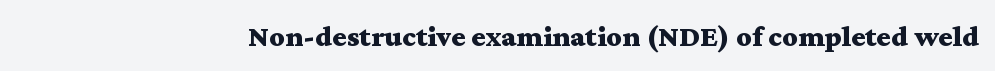
The font's upright variant was chosen for this text. This rendering employs a face with finishing strokes, i.e., a serif. A bare baseline throughout the passage. Every letter is thick-stroked: bold, no question. Note the varied advance widths — an 'i' is clearly narrower than an 'm'. Tracking here is standard; glyphs follow each other at the usual distance.
